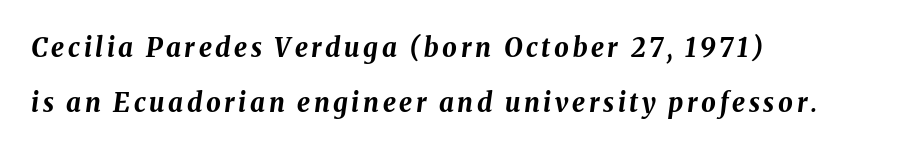
The image shows 26 px bold type, italic (leaning right); set left-aligned, loose line spacing (2.12x), not underlined.
